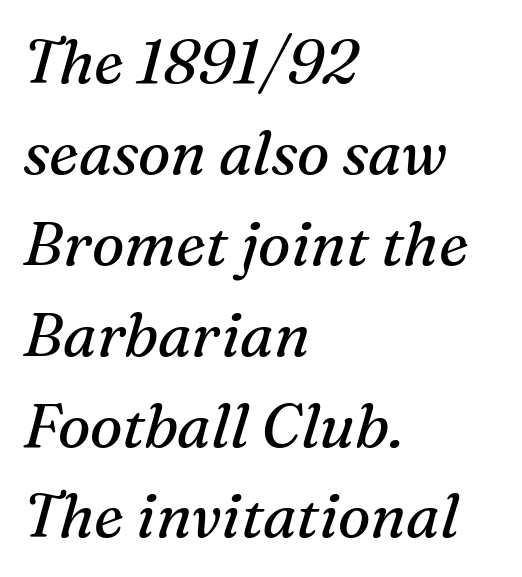
The image shows 61 px regular-weight serif type, italic (leaning right); set left-aligned, normal line spacing (1.49x), normal letter spacing, not underlined; medium stroke contrast and a medium x-height.
